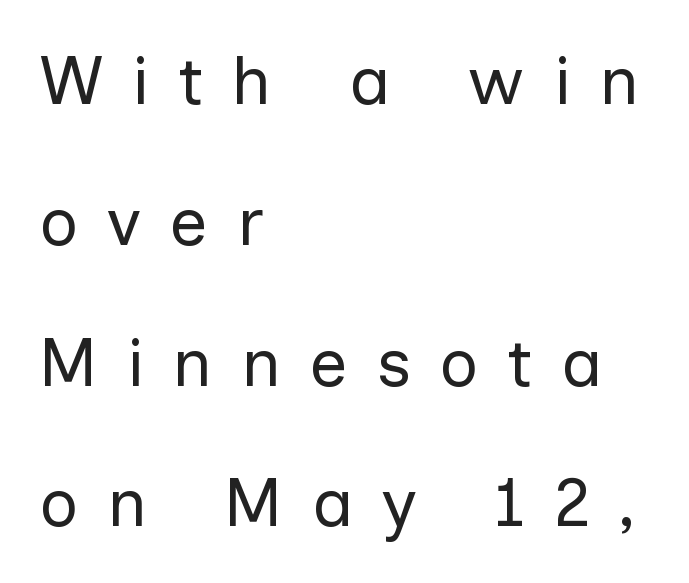
Q: Is the text bold? A: No.
Q: Is the text italic (slanted)? A: No, it is upright.
Q: Is the typeface a serif or a sans-serif typeface? A: Sans-serif.
Q: Is the text underlined? A: No.
Q: How is the paragraph aligned? A: Left-aligned.
Q: Is the spacing between letters normal or unusually wide? A: Unusually wide.
Q: Is the spacing between lines tight, normal or loose? A: Loose.
Q: Width (condensed, normal, or wide)? A: Normal.
Q: Stroke contrast? A: Low.
Q: x-height? A: Medium.
Q: Monospaced? A: No.
